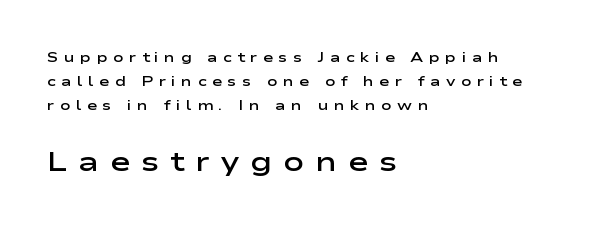
Q: Is the text bold? A: Semi-bold.
Q: Is the text italic (slanted)? A: No, it is upright.
Q: Is the typeface a serif or a sans-serif typeface? A: Sans-serif.
Q: Is the text underlined? A: No.
Q: How is the paragraph aligned? A: Left-aligned.
Q: Is the spacing between letters normal or unusually wide? A: Unusually wide.
Q: Which block of text is set in a larger size, the first (top) or the second (bottom)? A: The second (bottom) one.
Q: Width (condensed, normal, or wide)? A: Wide.
Q: Stroke contrast? A: Low.
Q: x-height? A: Medium.
Q: Monospaced? A: No.
